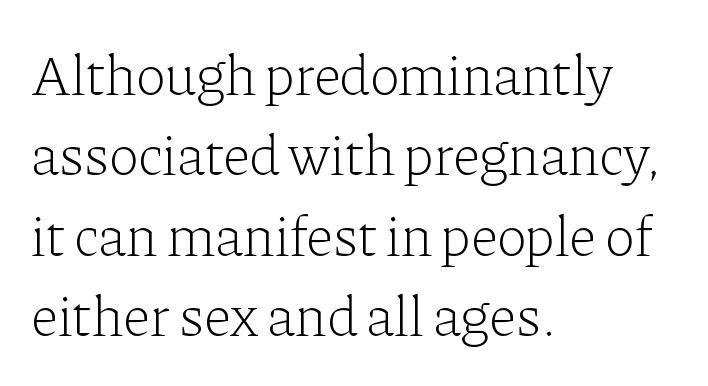
Q: Is the text bold? A: No.
Q: Is the text italic (slanted)? A: No, it is upright.
Q: Is the typeface a serif or a sans-serif typeface? A: Serif.
Q: Is the text underlined? A: No.
Q: How is the paragraph aligned? A: Left-aligned.
Q: Is the spacing between letters normal or unusually wide? A: Normal.
Q: Is the spacing between lines tight, normal or loose? A: Normal.
Q: Width (condensed, normal, or wide)? A: Normal.
Q: Stroke contrast? A: Low.
Q: x-height? A: Medium.
Q: Monospaced? A: No.
